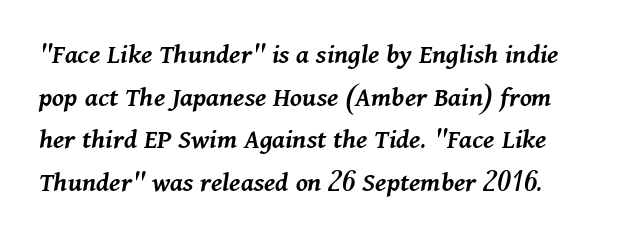
Is the letter spacing exaggerated? No — it looks like the ordinary default. The glyphs look as if they've been sheared to an angle. The strip under each line holds only bare page. Proportional: the letters do not fall into vertical columns.
